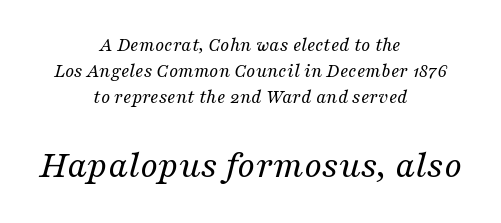
The image shows 39 px regular-weight serif type, italic (leaning right); set centered, normal line spacing (1.29x), normal letter spacing, not underlined; the second (bottom) block is 1.95x larger; medium stroke contrast and a medium x-height.
